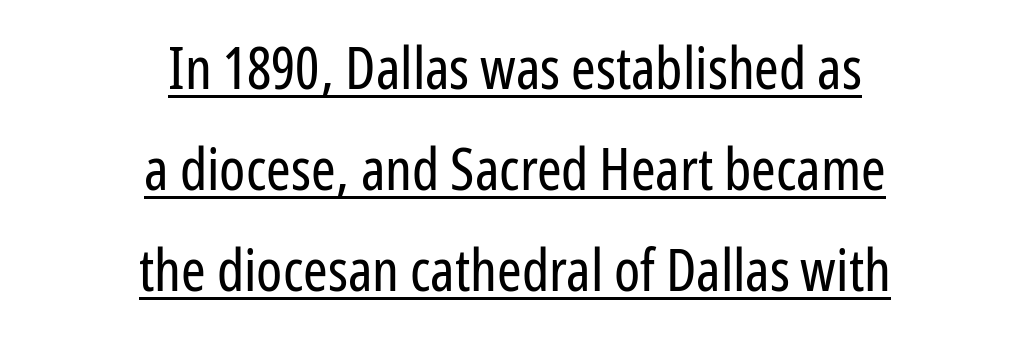
The image shows 59 px regular-weight, condensed sans-serif type, upright; set centered, line spacing 1.71x, normal letter spacing, underlined; low stroke contrast and a medium x-height.
